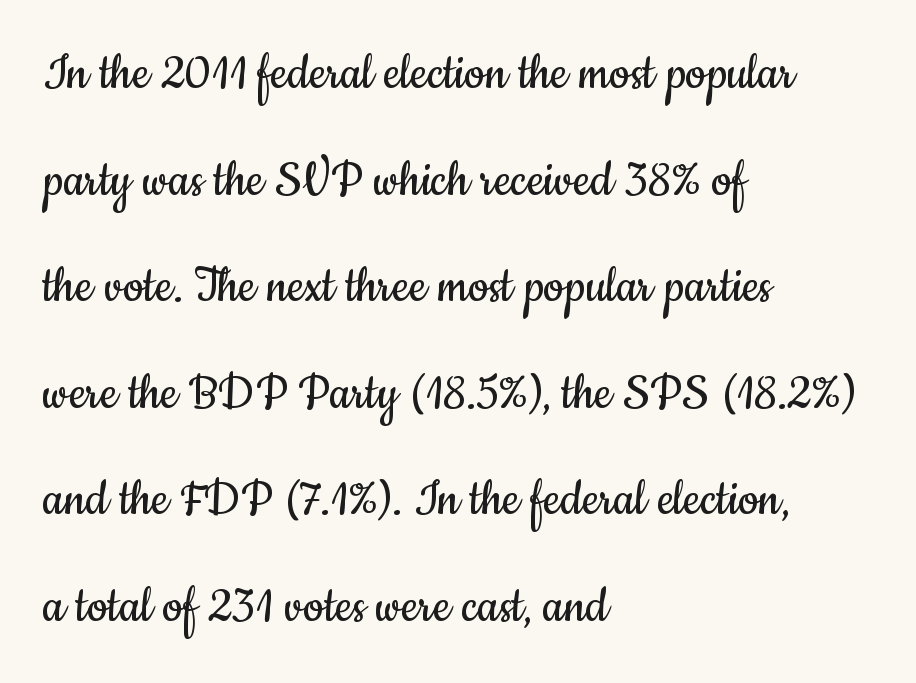
Q: Is the text bold? A: No.
Q: Is the text italic (slanted)? A: Yes.
Q: Is the typeface a serif or a sans-serif typeface? A: Sans-serif.
Q: Is the text underlined? A: No.
Q: How is the paragraph aligned? A: Left-aligned.
Q: Is the spacing between letters normal or unusually wide? A: Normal.
Q: Width (condensed, normal, or wide)? A: Condensed.
Q: Stroke contrast? A: Low.
Q: x-height? A: Small.
Q: Monospaced? A: No.
